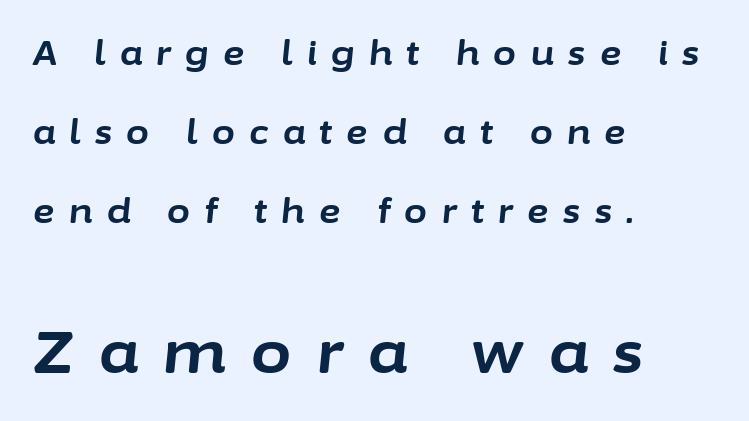
The image shows 58 px bold type, italic (leaning right); set left-aligned, loose line spacing (2.4x), unusually wide letter spacing (+0.44 em), not underlined; the second (bottom) block is 1.76x larger; low stroke contrast and a medium x-height.
